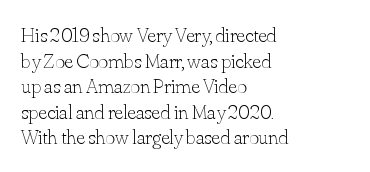
Does extra space separate the letters? No, they use regular spacing. The passage is arranged the way most books set body copy — flush left. The area under the type is left untouched. The face looks like a standard text weight, possibly lighter. Notice how the stems are strictly vertical — no italics here.
